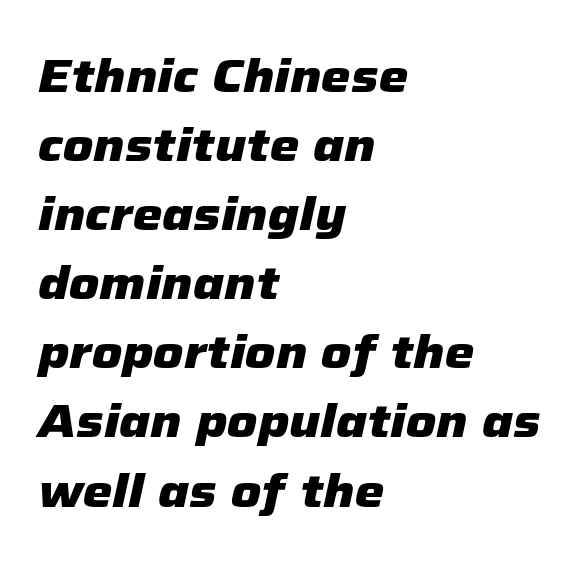
Leftover space on each line is placed entirely after the last word. Do the characters align in a grid? No, the font is proportional. The rows are spaced the way most documents space them. Default kerning and tracking; the words read as compact shapes. Yep, that's italic — everything's leaning. The font is running at its bold setting.
